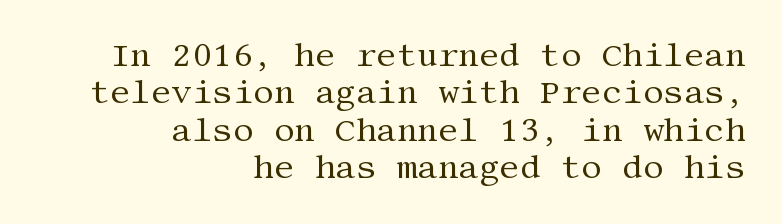
The image shows 32 px regular-weight serif type, upright; set right-aligned, line spacing 1.17x, normal letter spacing, not underlined; medium stroke contrast and a large x-height.
